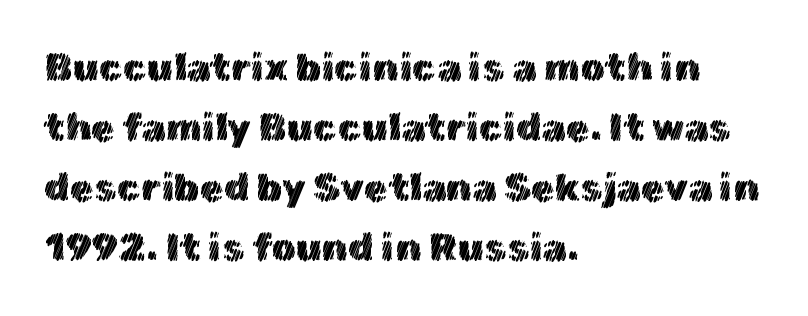
{"italic": "no", "width": "normal", "x_height": "medium", "monospaced": "no", "underline": "no", "align": "left", "line_spacing": "normal", "line_spacing_ratio": 1.54, "letter_spacing": "normal", "letter_spacing_em": 0.0, "glyph_px": 39}
